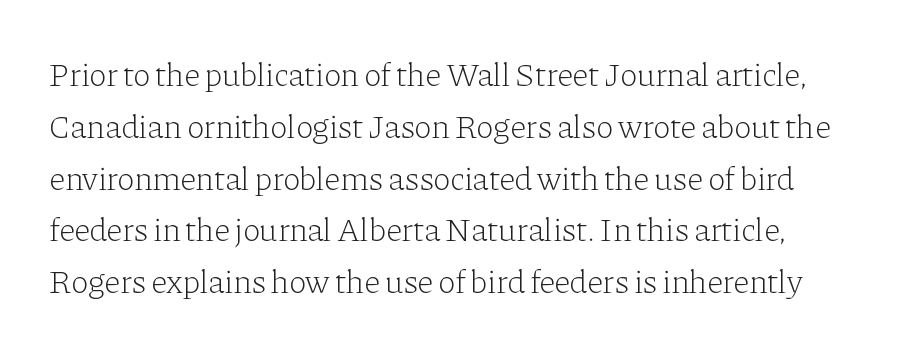
{"serif": "yes", "italic": "no", "bold": "no", "weight": "light", "width": "normal", "stroke_contrast": "low", "x_height": "medium", "monospaced": "no", "underline": "no", "line_spacing": "normal", "line_spacing_ratio": 1.57, "letter_spacing": "normal", "letter_spacing_em": 0.0, "glyph_px": 33}
